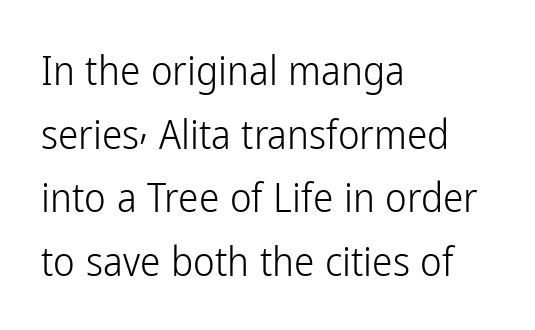
The foot of each line stays bare and open. One-word summary of the alignment: left. The characters display no serif detailing; their extremities are plain. This reads as an unemphasized weight, regular at the heaviest.
